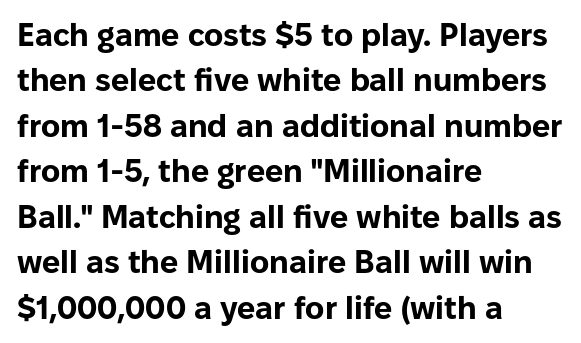
{"serif": "no", "italic": "no", "bold": "yes", "weight": "bold", "width": "normal", "stroke_contrast": "low", "x_height": "medium", "monospaced": "no", "underline": "no", "align": "left", "line_spacing": "normal", "line_spacing_ratio": 1.42, "letter_spacing": "normal", "letter_spacing_em": 0.0, "glyph_px": 32}
